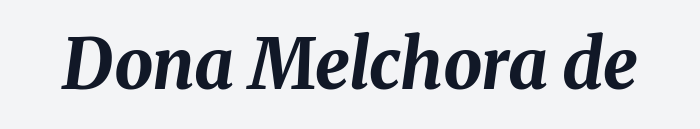
Typographic density is high because the face is bold. Does the lettering tilt? It does — this is italic. The space beneath each line is pristine and unruled. Short note: letters normally spaced.
